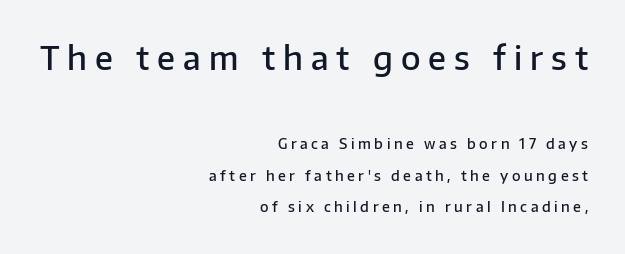
The image shows 32 px semibold sans-serif type, upright; set right-aligned, loose line spacing (2.24x), unusually wide letter spacing (+0.25 em), not underlined; the first (top) block is 2.29x larger; low stroke contrast and a medium x-height.
